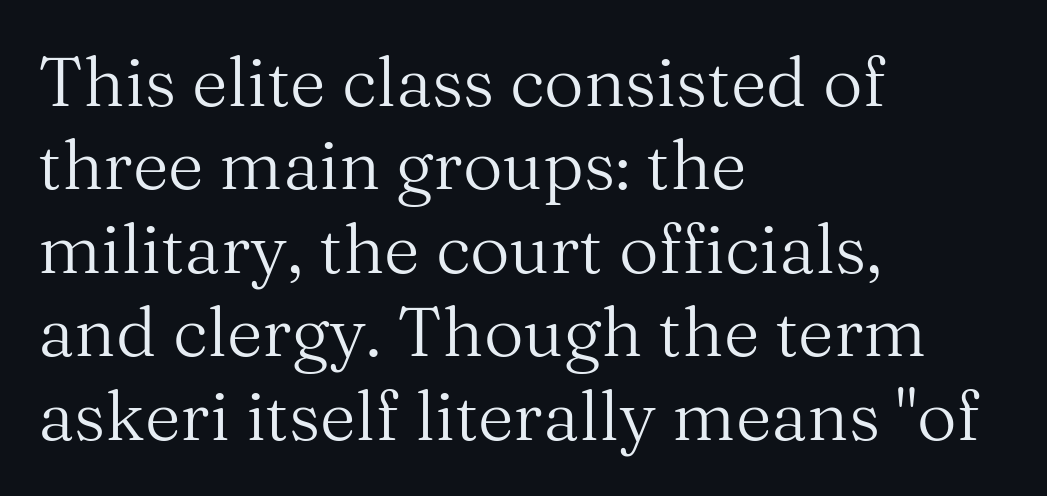
The foot of each line stays bare and open. Vertical stems look standard width or narrower in stroke. Each letter keeps its own natural width here, so spacing adapts to shape. You can tell it's not italic because the verticals are truly vertical.
